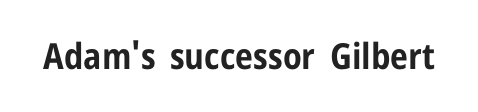
{"serif": "no", "italic": "no", "bold": "yes", "weight": "bold", "width": "condensed", "stroke_contrast": "low", "x_height": "medium", "monospaced": "no", "underline": "no", "letter_spacing": "normal", "letter_spacing_em": 0.0, "glyph_px": 36}
